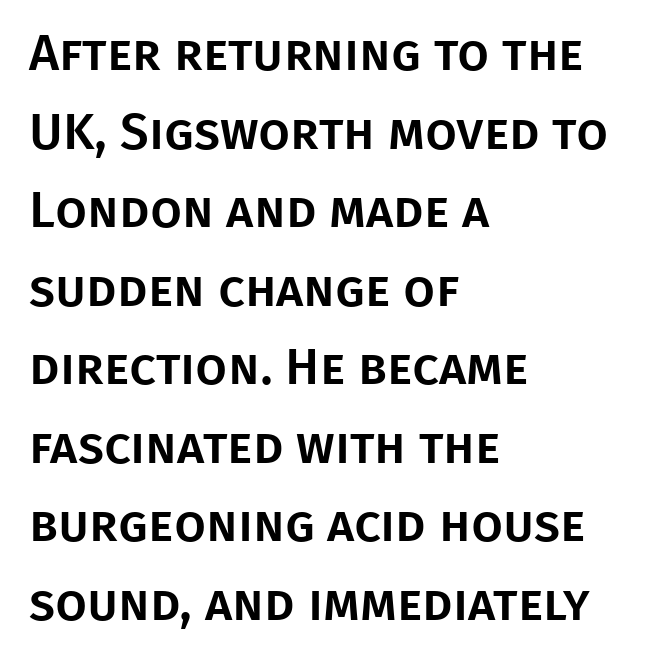
Default kerning and tracking; the words read as compact shapes. These lines are rendered in a variable-pitch font. To sum up the face: it is a sans, with no serifs. The text block is weighted toward the left margin, trailing off unevenly rightward. The axis of the letterforms is exactly vertical.
